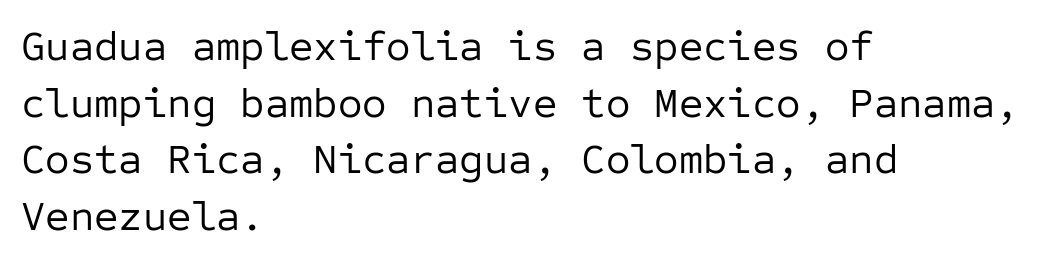
{"serif": "no", "italic": "no", "bold": "no", "weight": "regular", "width": "normal", "stroke_contrast": "low", "x_height": "medium", "monospaced": "yes", "underline": "no", "align": "left", "line_spacing": "normal", "line_spacing_ratio": 1.35, "letter_spacing": "normal", "letter_spacing_em": 0.0, "glyph_px": 42}
